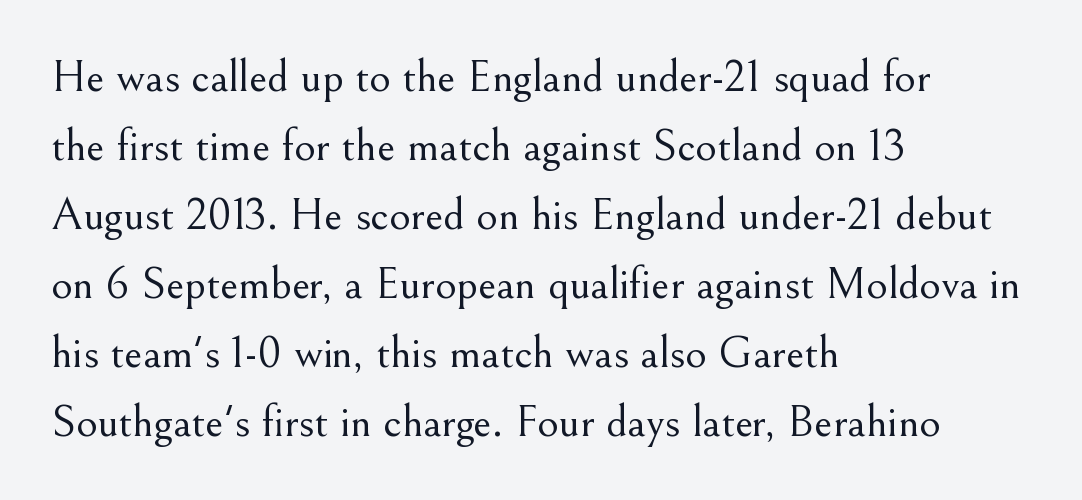
{"serif": "yes", "italic": "no", "bold": "no", "weight": "light", "width": "normal", "stroke_contrast": "medium", "x_height": "small", "monospaced": "no", "underline": "no", "align": "left", "line_spacing": "normal", "line_spacing_ratio": 1.5, "letter_spacing": "normal", "letter_spacing_em": 0.0, "glyph_px": 46}
